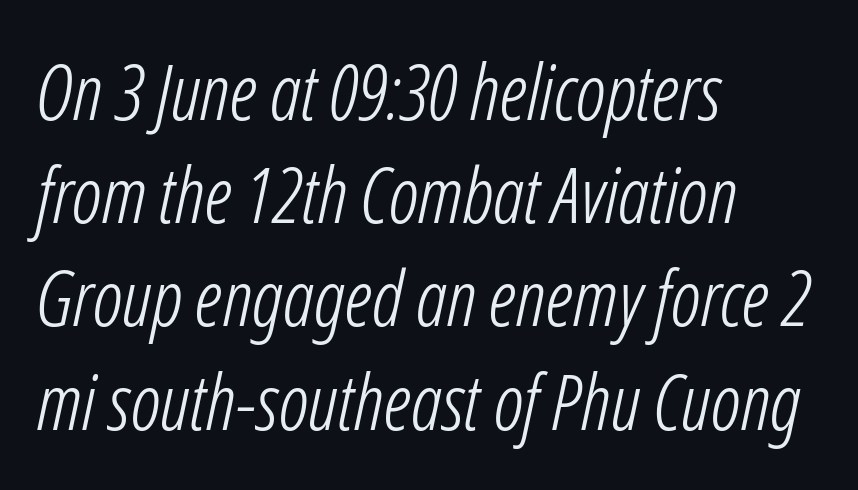
Q: Is the text bold? A: No.
Q: Is the text italic (slanted)? A: Yes, it leans right by about 12 degrees.
Q: Is the text underlined? A: No.
Q: How is the paragraph aligned? A: Left-aligned.
Q: Is the spacing between letters normal or unusually wide? A: Normal.
Q: Is the spacing between lines tight, normal or loose? A: Normal.
Q: Width (condensed, normal, or wide)? A: Condensed.
Q: Stroke contrast? A: Low.
Q: x-height? A: Medium.
Q: Monospaced? A: No.
